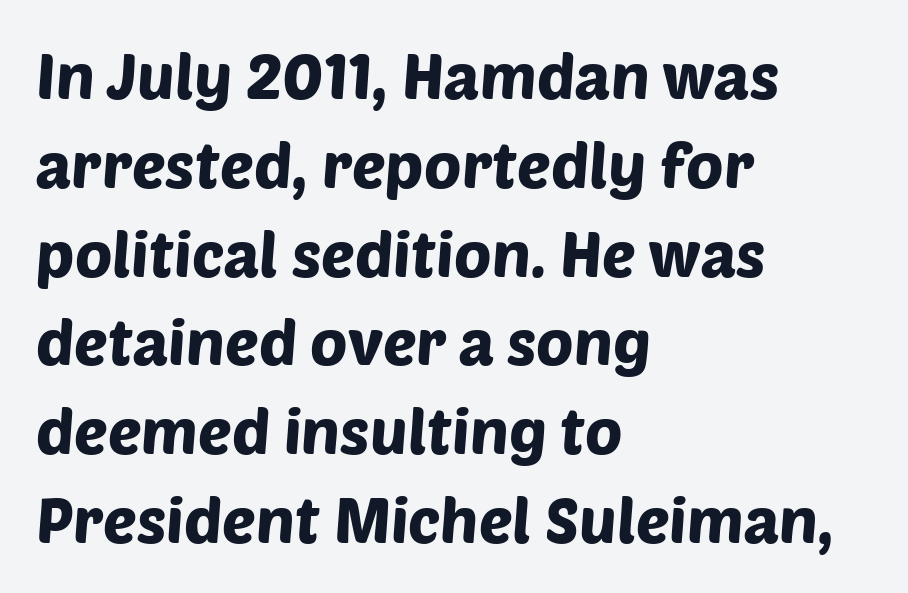
The image shows 63 px sans-serif type; set left-aligned, normal line spacing (1.41x), normal letter spacing, not underlined; low stroke contrast and a large x-height.
